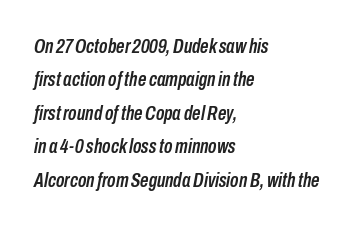
{"italic": "yes", "lean": "right", "slant_degrees": 10, "underline": "no", "align": "left", "line_spacing": "normal", "line_spacing_ratio": 1.59, "letter_spacing": "normal", "letter_spacing_em": 0.0, "glyph_px": 21}
